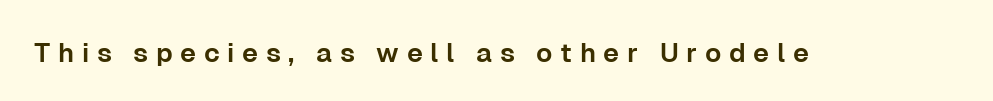
No word sits above an underline. Inter-character spacing is expanded well beyond the font's built-in metrics. Does the lettering tilt? It doesn't — this is upright.
